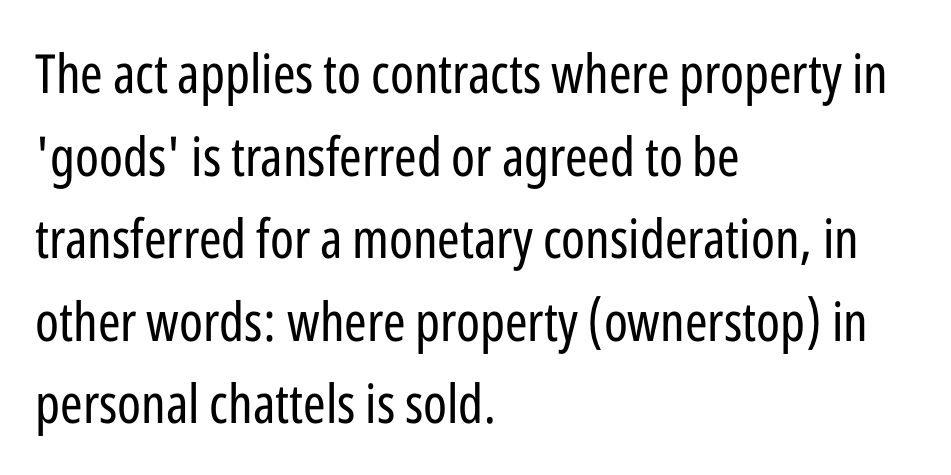
Q: Is the text bold? A: No.
Q: Is the text italic (slanted)? A: No, it is upright.
Q: Is the typeface a serif or a sans-serif typeface? A: Sans-serif.
Q: Is the text underlined? A: No.
Q: How is the paragraph aligned? A: Left-aligned.
Q: Is the spacing between letters normal or unusually wide? A: Normal.
Q: Is the spacing between lines tight, normal or loose? A: Normal.
Q: Width (condensed, normal, or wide)? A: Condensed.
Q: Stroke contrast? A: Low.
Q: x-height? A: Medium.
Q: Monospaced? A: No.
